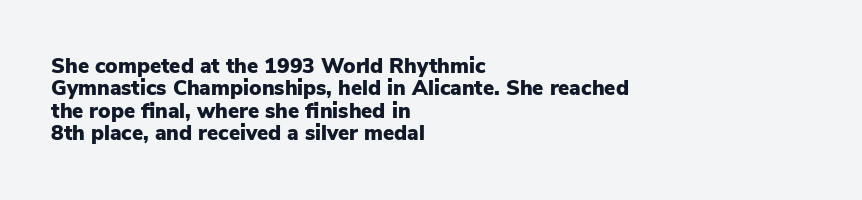
{"italic": "no", "bold": "yes", "underline": "no", "align": "left", "line_spacing": "tight", "line_spacing_ratio": 1.07, "letter_spacing": "normal", "letter_spacing_em": 0.0, "glyph_px": 21}
